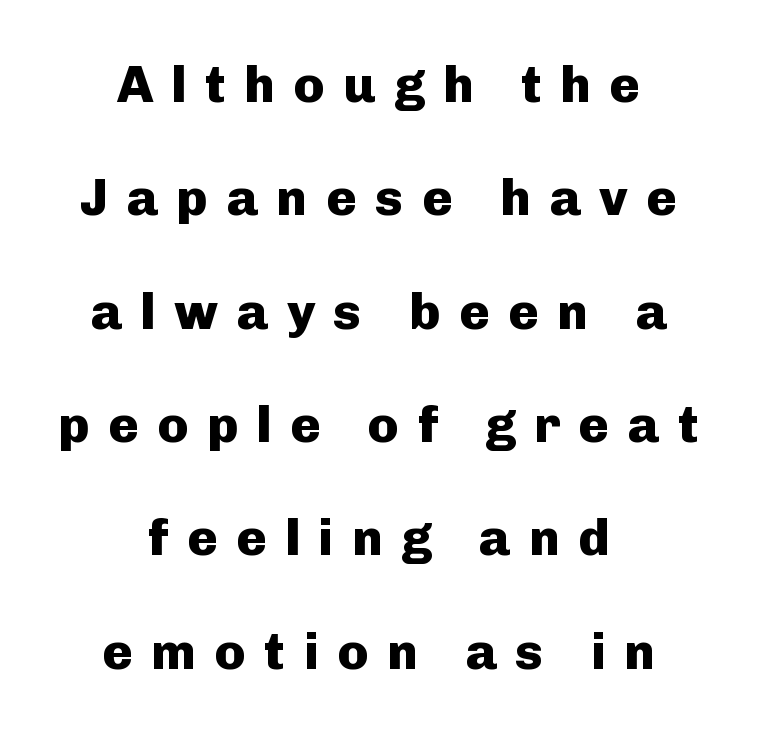
Rows of type keep a wide berth in the vertical direction. The designer went with a sans here, leaving each stem footless. The words here are not underlined. In terms of posture, this sample is upright. Does the weight exceed regular? Yes, all the way to bold.
